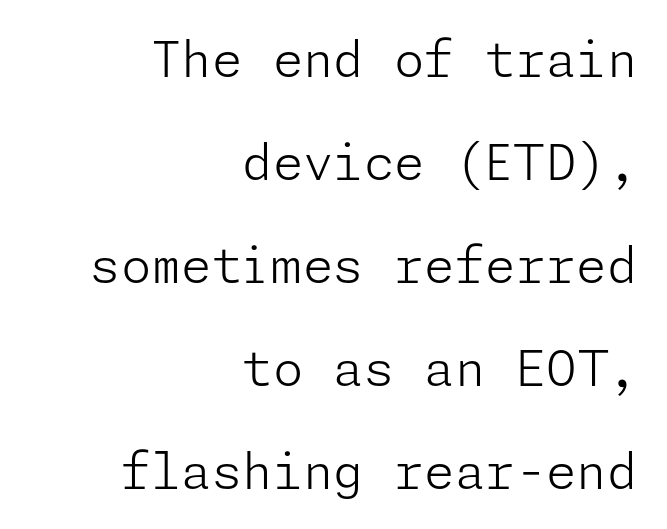
The passage shown is typeset with a sans-serif family. The type sits square on the baseline with zero lean. This rendering leaves character spacing at its baseline value. The typesetter chose a ragged-left arrangement here. Regarding leading, the lines here are spaced well apart. Heaviness? Minimal to ordinary, like unemphasized prose.
